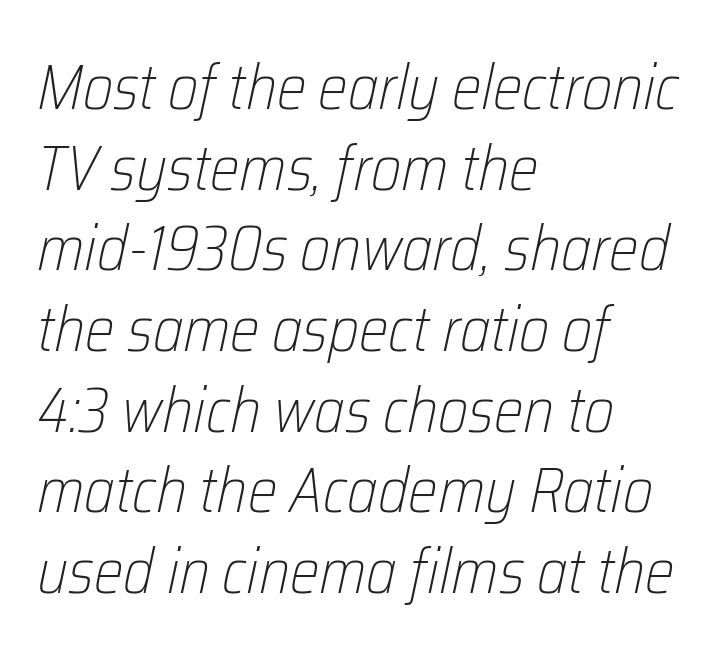
The image shows 63 px light, condensed type, italic (leaning right); set left-aligned, normal line spacing (1.28x), normal letter spacing, not underlined; low stroke contrast and a medium x-height.
